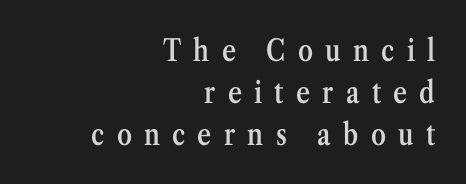
The image shows 30 px semibold, condensed serif type, upright; set right-aligned, normal line spacing (1.4x), unusually wide letter spacing (+0.41 em), not underlined; medium stroke contrast and a medium x-height.
